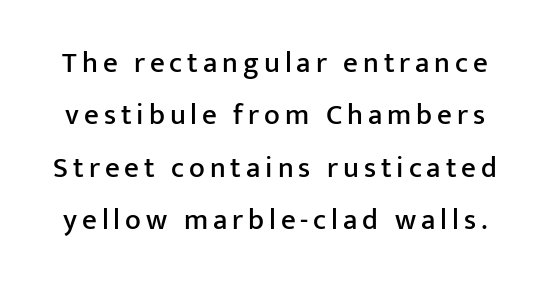
This sample has the flowing, uneven cadence of proportional lettering. The passage shown is not underscored anywhere. Nope, no serifs anywhere on these letters. This is roman type, the default non-slanted kind.
